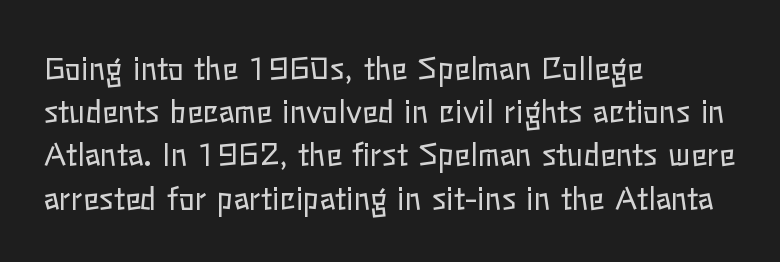
The image shows 30 px regular-weight type, upright; set left-aligned, normal line spacing (1.44x), normal letter spacing, not underlined; low stroke contrast and a medium x-height.
